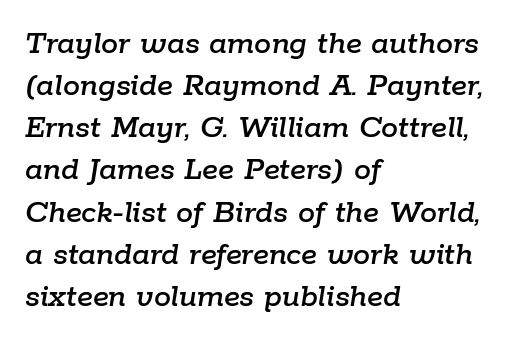
Q: Is the text italic (slanted)? A: Yes, it leans right by about 9 degrees.
Q: Is the text underlined? A: No.
Q: How is the paragraph aligned? A: Left-aligned.
Q: Is the spacing between letters normal or unusually wide? A: Normal.
Q: Width (condensed, normal, or wide)? A: Normal.
Q: Stroke contrast? A: Low.
Q: x-height? A: Medium.
Q: Monospaced? A: No.
